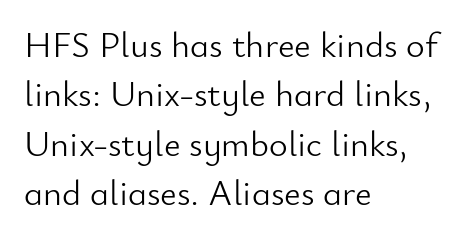
{"serif": "no", "italic": "no", "bold": "no", "weight": "light", "width": "normal", "stroke_contrast": "low", "x_height": "small", "monospaced": "no", "underline": "no", "align": "left", "line_spacing": "normal", "line_spacing_ratio": 1.37, "letter_spacing": "normal", "letter_spacing_em": 0.0, "glyph_px": 36}
